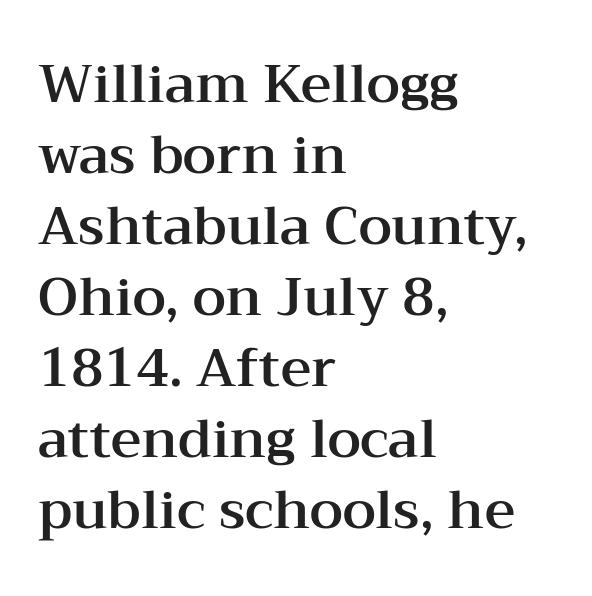
Q: Is the text italic (slanted)? A: No, it is upright.
Q: Is the typeface a serif or a sans-serif typeface? A: Serif.
Q: Is the text underlined? A: No.
Q: How is the paragraph aligned? A: Left-aligned.
Q: Is the spacing between letters normal or unusually wide? A: Normal.
Q: Is the spacing between lines tight, normal or loose? A: Normal.
Q: Width (condensed, normal, or wide)? A: Wide.
Q: Stroke contrast? A: Medium.
Q: x-height? A: Medium.
Q: Monospaced? A: No.
